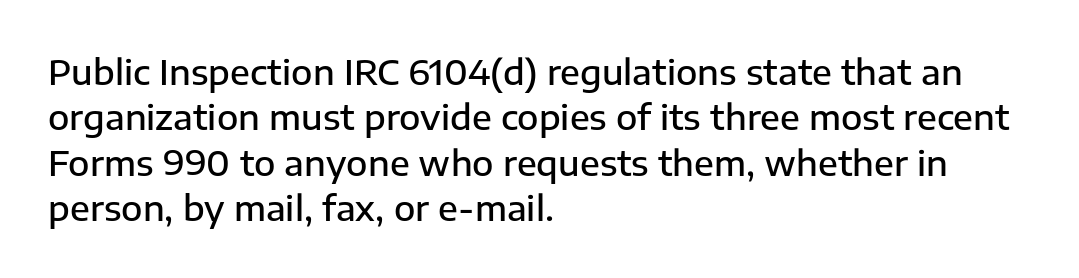
{"serif": "no", "italic": "no", "bold": "semi", "weight": "semibold", "width": "normal", "stroke_contrast": "low", "x_height": "medium", "monospaced": "no", "underline": "no", "align": "left", "line_spacing": "normal", "line_spacing_ratio": 1.3, "letter_spacing": "normal", "letter_spacing_em": 0.0, "glyph_px": 35}
